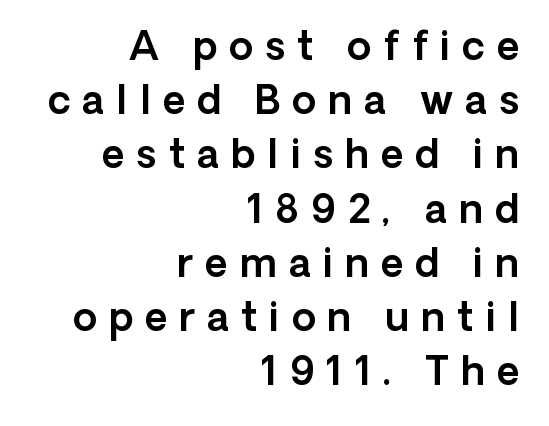
Look at the tracking — it's clearly loosened, letters drifting apart. Note the varied advance widths — an 'i' is clearly narrower than an 'm'. The lettering holds an erect, upright posture throughout. Words float on clear page, feet unadorned.
